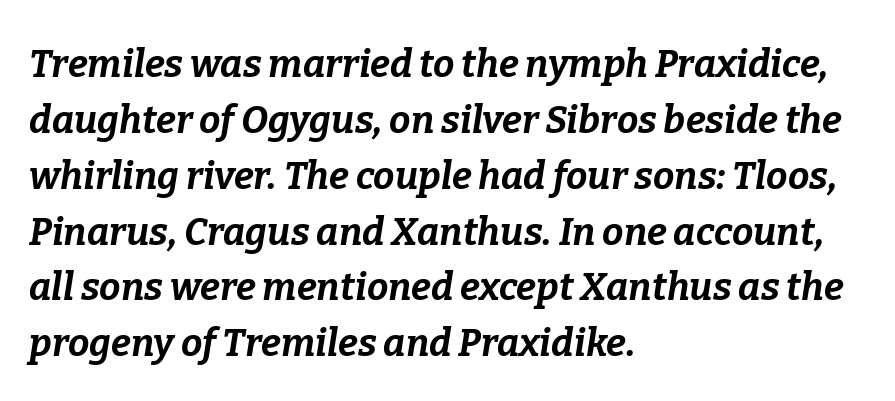
The image shows 38 px bold type, italic (leaning right); set left-aligned, normal line spacing (1.47x), normal letter spacing, not underlined; low stroke contrast and a medium x-height.
